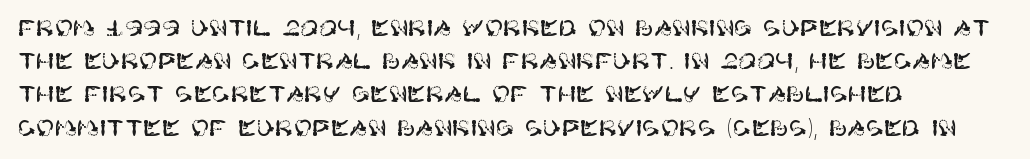
These lines keep a tight, regular rhythm from letter to letter. Vertical spacing — default. No word sits above an underline. The setting favours the left margin, as ordinary paragraphs usually do. The font's upright variant was chosen for this text.
